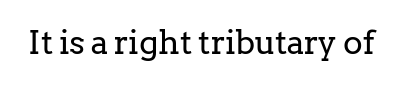
{"serif": "yes", "italic": "no", "bold": "no", "weight": "regular", "width": "normal", "stroke_contrast": "low", "x_height": "medium", "monospaced": "no", "underline": "no", "letter_spacing": "normal", "letter_spacing_em": 0.0, "glyph_px": 33}
